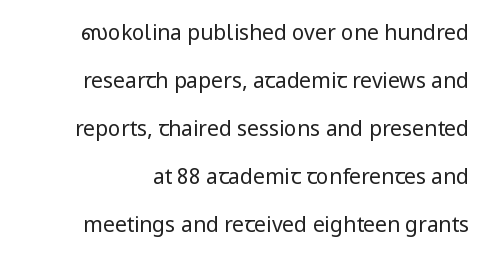
The image shows 21 px text type, upright; set loose line spacing (2.29x), normal letter spacing, not underlined.
